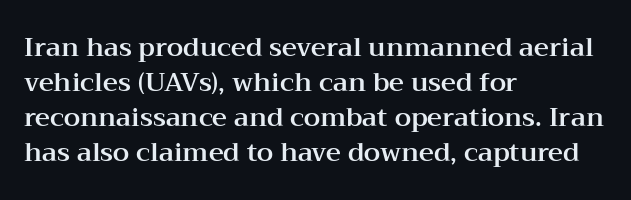
Upright lettering throughout. A classic flush-left, rag-right setting is used for this passage. Underlining? Definitely not there. The passage shown stacks its lines at a standard gap. The letterforms sit shoulder to shoulder at normal distance.
